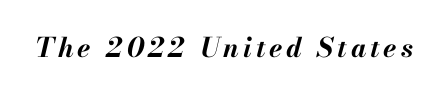
Q: Is the text bold? A: Yes.
Q: Is the text italic (slanted)? A: Yes, it leans right by about 13 degrees.
Q: Is the text underlined? A: No.
